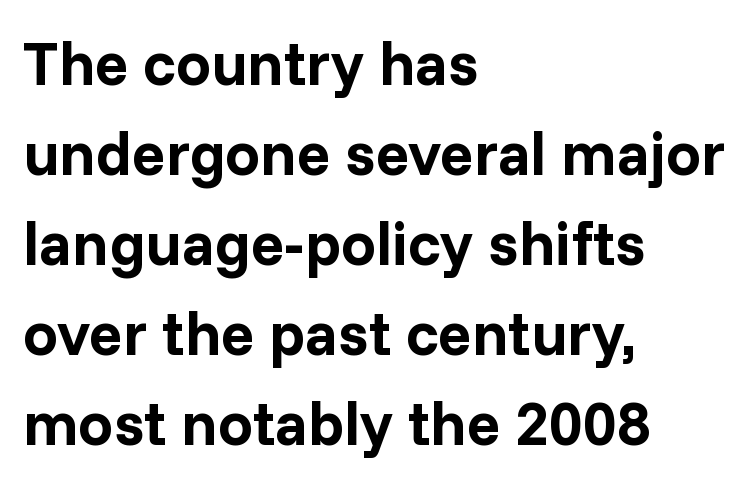
{"serif": "no", "italic": "no", "bold": "yes", "weight": "bold", "width": "normal", "stroke_contrast": "low", "x_height": "medium", "monospaced": "no", "underline": "no", "align": "left", "line_spacing": "normal", "line_spacing_ratio": 1.45, "letter_spacing": "normal", "letter_spacing_em": 0.0, "glyph_px": 62}
